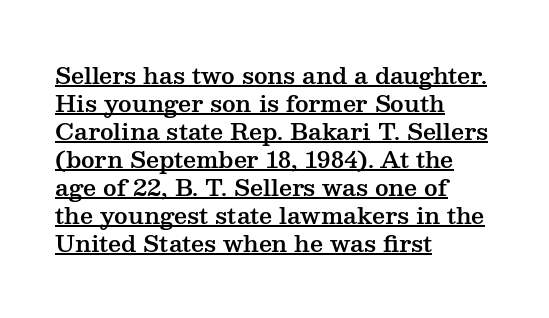
The image shows 23 px text type, upright; set left-aligned, line spacing 1.22x, normal letter spacing, underlined.
